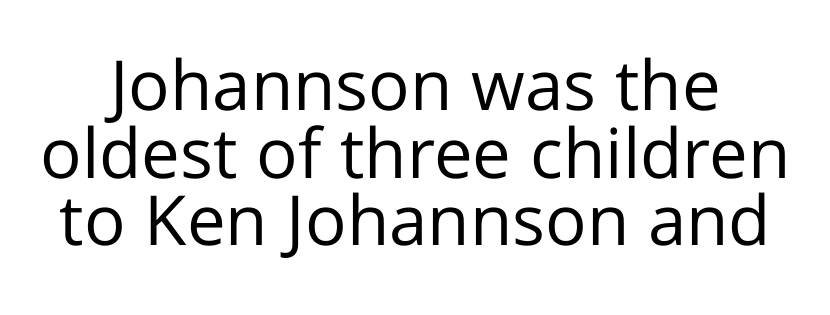
Regarding leading, the lines here are crowded together. A bare baseline throughout the passage. Characters follow at the spacing the type designer built in. A light-to-regular cut is what we see here. The letters carry no serifs — their stems end cleanly without finishing strokes. Think of a printed novel: that variable character pitch is what you see here.
